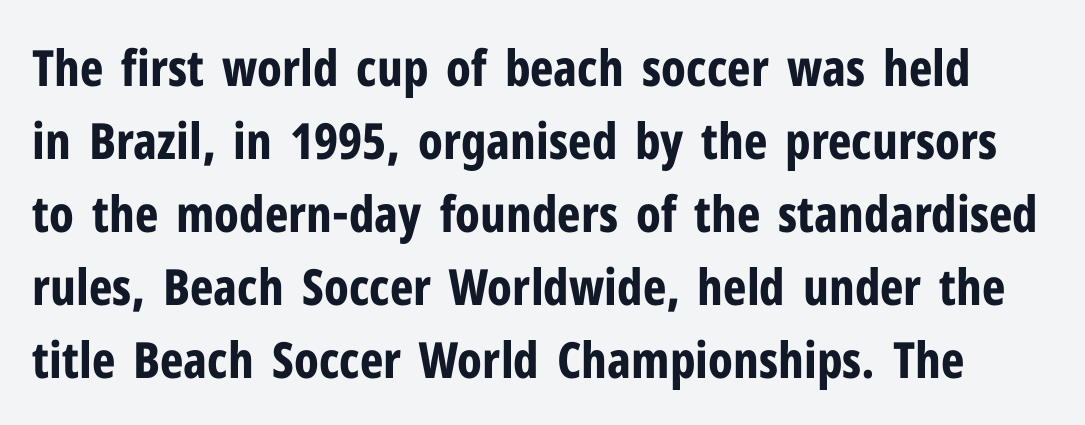
Q: Is the text bold? A: Yes.
Q: Is the text italic (slanted)? A: No, it is upright.
Q: Is the typeface a serif or a sans-serif typeface? A: Sans-serif.
Q: Is the text underlined? A: No.
Q: Is the spacing between letters normal or unusually wide? A: Normal.
Q: Is the spacing between lines tight, normal or loose? A: Normal.
Q: Width (condensed, normal, or wide)? A: Condensed.
Q: Stroke contrast? A: Low.
Q: x-height? A: Medium.
Q: Monospaced? A: No.
